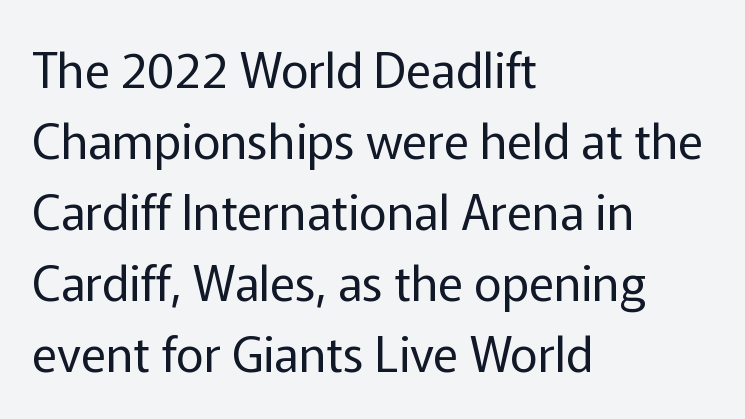
{"serif": "no", "italic": "no", "bold": "no", "weight": "regular", "width": "normal", "stroke_contrast": "low", "x_height": "medium", "monospaced": "no", "underline": "no", "align": "left", "line_spacing": "normal", "line_spacing_ratio": 1.48, "letter_spacing": "normal", "letter_spacing_em": 0.0, "glyph_px": 48}
